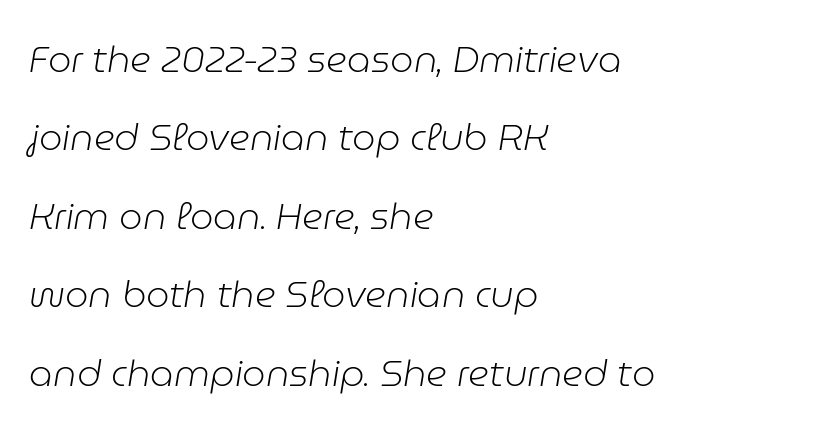
The image shows 37 px light type, italic (leaning right); set left-aligned, loose line spacing (2.12x), normal letter spacing, not underlined; low stroke contrast and a medium x-height.
